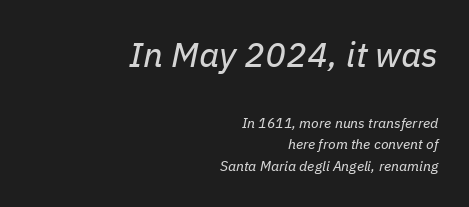
Q: Is the text bold? A: No.
Q: Is the text italic (slanted)? A: Yes, it leans right by about 11 degrees.
Q: Is the text underlined? A: No.
Q: How is the paragraph aligned? A: Right-aligned.
Q: Is the spacing between letters normal or unusually wide? A: Normal.
Q: Is the spacing between lines tight, normal or loose? A: Normal.
Q: Which block of text is set in a larger size, the first (top) or the second (bottom)? A: The first (top) one.
Q: Width (condensed, normal, or wide)? A: Normal.
Q: Stroke contrast? A: Low.
Q: x-height? A: Medium.
Q: Monospaced? A: No.
